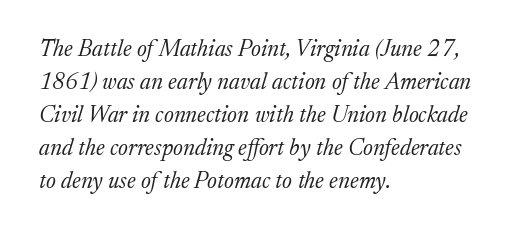
{"italic": "yes", "lean": "right", "slant_degrees": 17, "bold": "no", "underline": "no", "align": "left", "line_spacing": "normal", "line_spacing_ratio": 1.44, "letter_spacing": "normal", "letter_spacing_em": 0.0, "glyph_px": 23}
